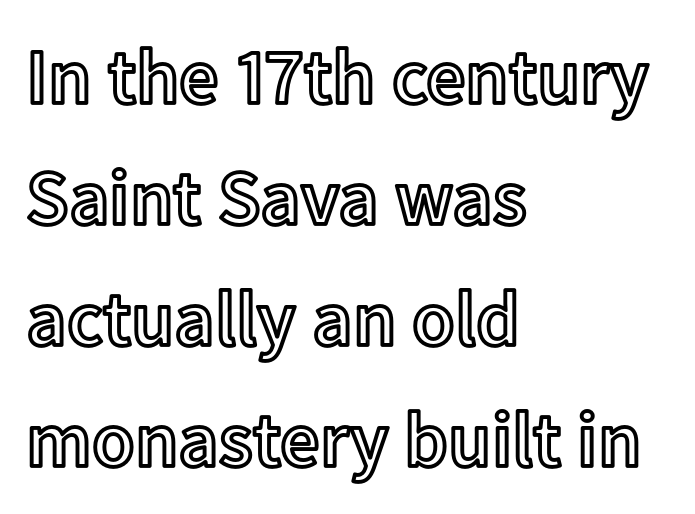
Does the leading feel generous? No, just average. A typesetter would call this proportional, since set widths differ per character. The text block is weighted toward the left margin, trailing off unevenly rightward. Nobody drew a line under any word here.
